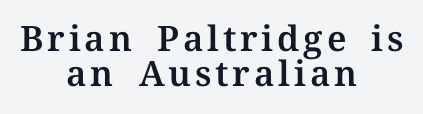
Q: Is the text italic (slanted)? A: No, it is upright.
Q: Is the typeface a serif or a sans-serif typeface? A: Serif.
Q: Is the text underlined? A: No.
Q: How is the paragraph aligned? A: Centered.
Q: Is the spacing between lines tight, normal or loose? A: Tight.
Q: Width (condensed, normal, or wide)? A: Normal.
Q: Stroke contrast? A: Medium.
Q: x-height? A: Medium.
Q: Monospaced? A: No.
